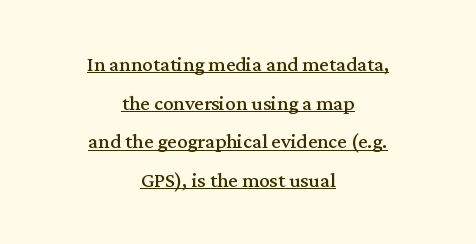
Q: Is the text italic (slanted)? A: No, it is upright.
Q: Is the text underlined? A: Yes.
Q: How is the paragraph aligned? A: Centered.
Q: Is the spacing between letters normal or unusually wide? A: Normal.
